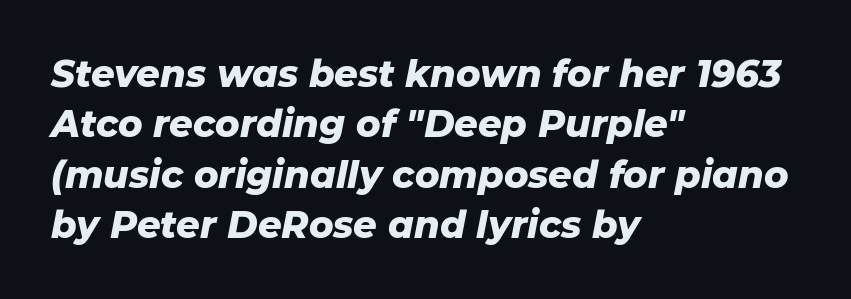
The rendering keeps characters at their native spacing. Nobody drew a line under any word here. Is this a fixed-width face? No — the glyphs have proportional, varying widths. As a designer I'd log this as weight 700, bold. Slant detected: the letters are inclined. Rows of type keep a routine distance in the vertical direction.
